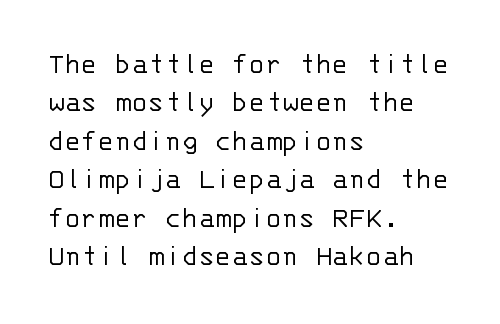
{"serif": "no", "italic": "no", "bold": "no", "weight": "light", "width": "normal", "stroke_contrast": "low", "x_height": "large", "monospaced": "yes", "underline": "no", "align": "left", "line_spacing_ratio": 1.24, "letter_spacing": "normal", "letter_spacing_em": 0.0, "glyph_px": 31}
